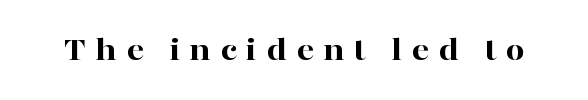
The image shows 34 px bold, wide serif type, upright; set unusually wide letter spacing (+0.27 em), not underlined; high stroke contrast and a medium x-height.
